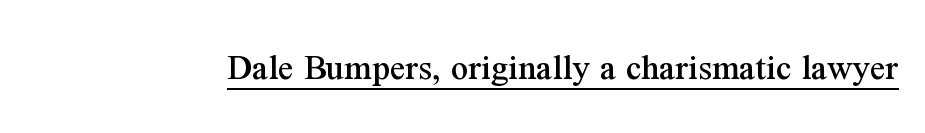
The image shows 38 px serif type, upright; set normal letter spacing, underlined; medium stroke contrast and a medium x-height.
